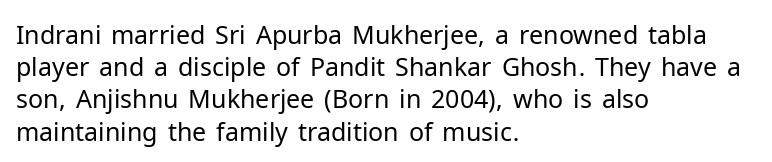
These lines keep a tight, regular rhythm from letter to letter. This sample is left-justified, so line endings fall wherever the words run out. The space between consecutive lines is moderate. Do the letters lean? They stand straight. The passage shown is not underscored anywhere. Stems and bowls with no extra thickness — not bold.
